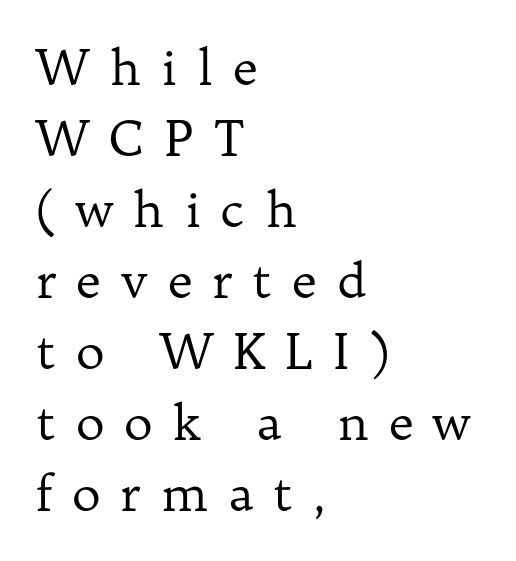
{"serif": "yes", "italic": "no", "bold": "no", "weight": "regular", "width": "normal", "stroke_contrast": "low", "x_height": "medium", "monospaced": "no", "underline": "no", "align": "left", "line_spacing": "normal", "line_spacing_ratio": 1.45, "letter_spacing": "wide", "letter_spacing_em": 0.4, "glyph_px": 49}
